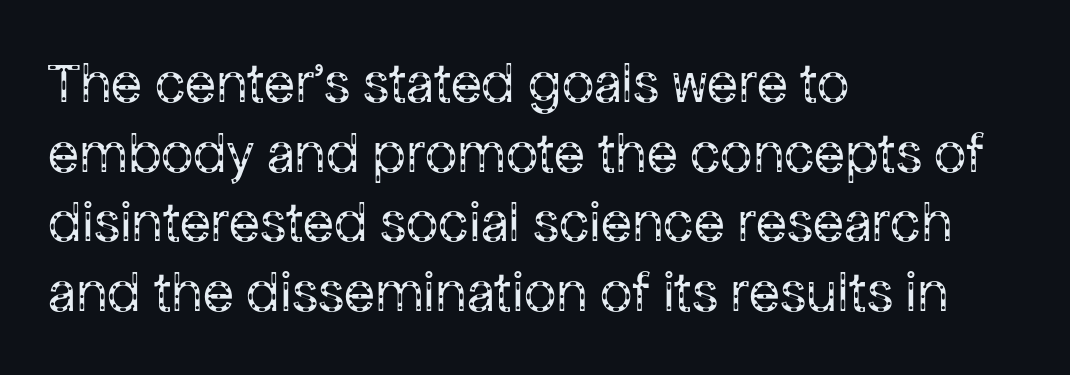
This rendering leaves character spacing at its baseline value. The strip under each line holds only bare page. No chunkiness to these letters — they're not bold. The characters display no serif detailing; their extremities are plain. Designer's note — italics off, roman on. A student would call this left alignment; a typographer would say flush left, rag right.
